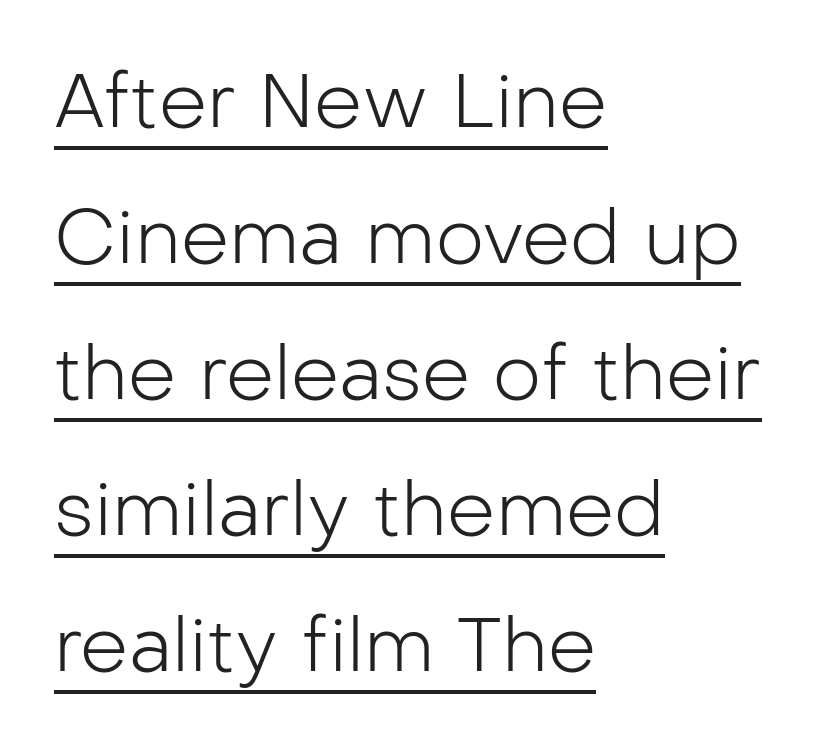
Is the stroke heavy? The answer is a plain regular-or-lighter. Caption: multi-line text, flush left, ragged right. This is sans-serif lettering, the kind often seen on screens and signage. Think of a printed novel: that variable character pitch is what you see here.
